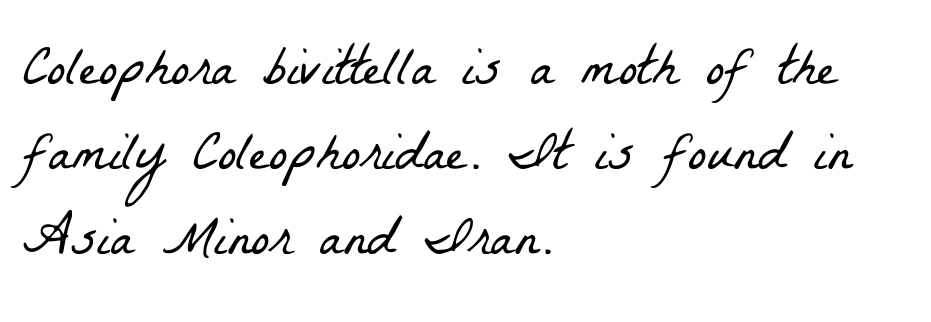
Q: Is the text bold? A: No.
Q: Is the typeface a serif or a sans-serif typeface? A: Serif.
Q: Is the text underlined? A: No.
Q: How is the paragraph aligned? A: Left-aligned.
Q: Is the spacing between letters normal or unusually wide? A: Normal.
Q: Is the spacing between lines tight, normal or loose? A: Normal.
Q: Width (condensed, normal, or wide)? A: Condensed.
Q: Stroke contrast? A: Low.
Q: x-height? A: Medium.
Q: Monospaced? A: No.
